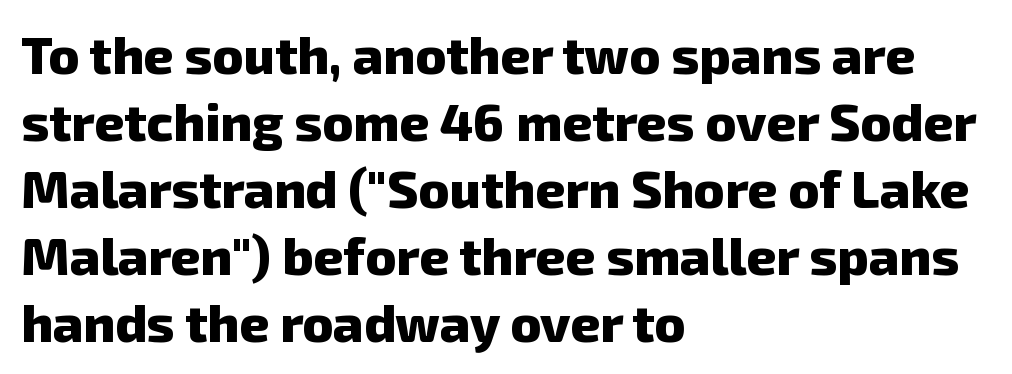
Q: Is the text bold? A: Yes.
Q: Is the typeface a serif or a sans-serif typeface? A: Sans-serif.
Q: Is the text underlined? A: No.
Q: How is the paragraph aligned? A: Left-aligned.
Q: Is the spacing between letters normal or unusually wide? A: Normal.
Q: Is the spacing between lines tight, normal or loose? A: Normal.
Q: Width (condensed, normal, or wide)? A: Normal.
Q: Stroke contrast? A: Low.
Q: x-height? A: Medium.
Q: Monospaced? A: No.
